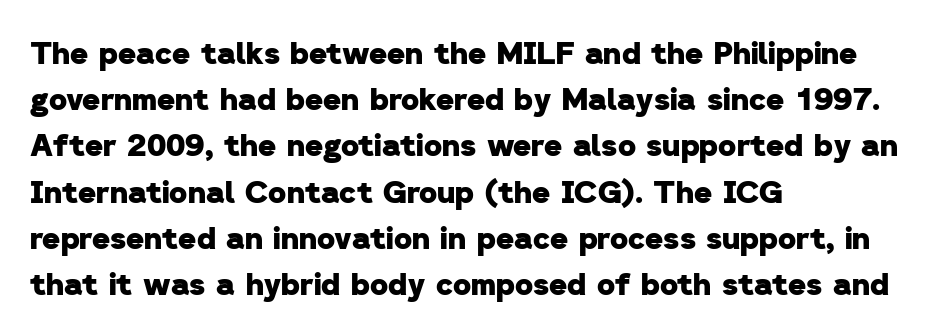
The image shows 31 px heavy sans-serif type; set left-aligned, normal line spacing (1.49x), normal letter spacing, not underlined; low stroke contrast and a medium x-height.
